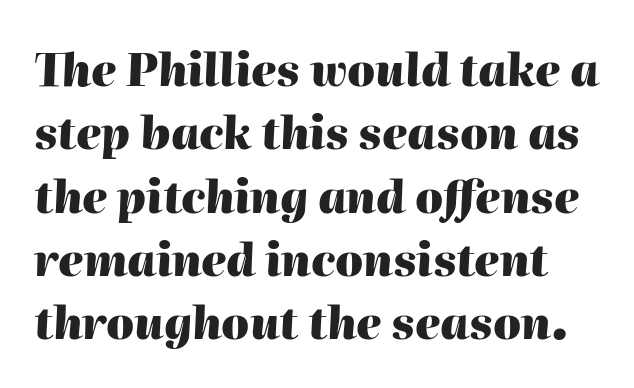
{"italic": "yes", "lean": "right", "slant_degrees": 2, "bold": "yes", "weight": "heavy", "width": "normal", "stroke_contrast": "high", "x_height": "medium", "monospaced": "no", "underline": "no", "line_spacing": "normal", "line_spacing_ratio": 1.44, "letter_spacing": "normal", "letter_spacing_em": 0.0, "glyph_px": 44}
